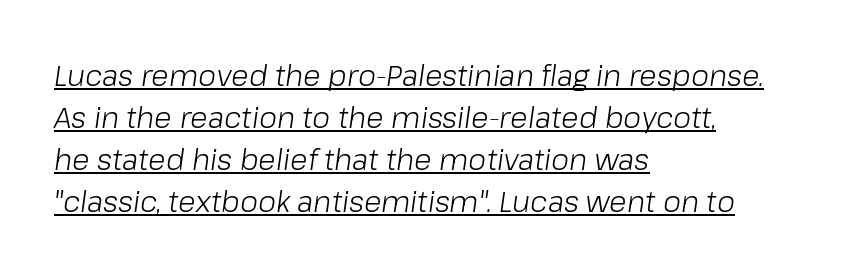
The image shows 29 px light type, italic (leaning right); set left-aligned, normal line spacing (1.45x), normal letter spacing, underlined; low stroke contrast and a medium x-height.
